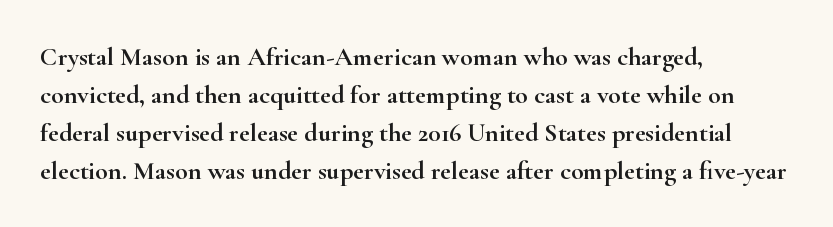
Q: Is the text italic (slanted)? A: No, it is upright.
Q: Is the text underlined? A: No.
Q: How is the paragraph aligned? A: Left-aligned.
Q: Is the spacing between letters normal or unusually wide? A: Normal.
Q: Is the spacing between lines tight, normal or loose? A: Normal.
